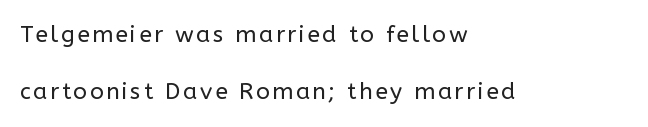
Q: Is the text bold? A: No.
Q: Is the text italic (slanted)? A: No, it is upright.
Q: Is the text underlined? A: No.
Q: How is the paragraph aligned? A: Left-aligned.
Q: Is the spacing between lines tight, normal or loose? A: Loose.
